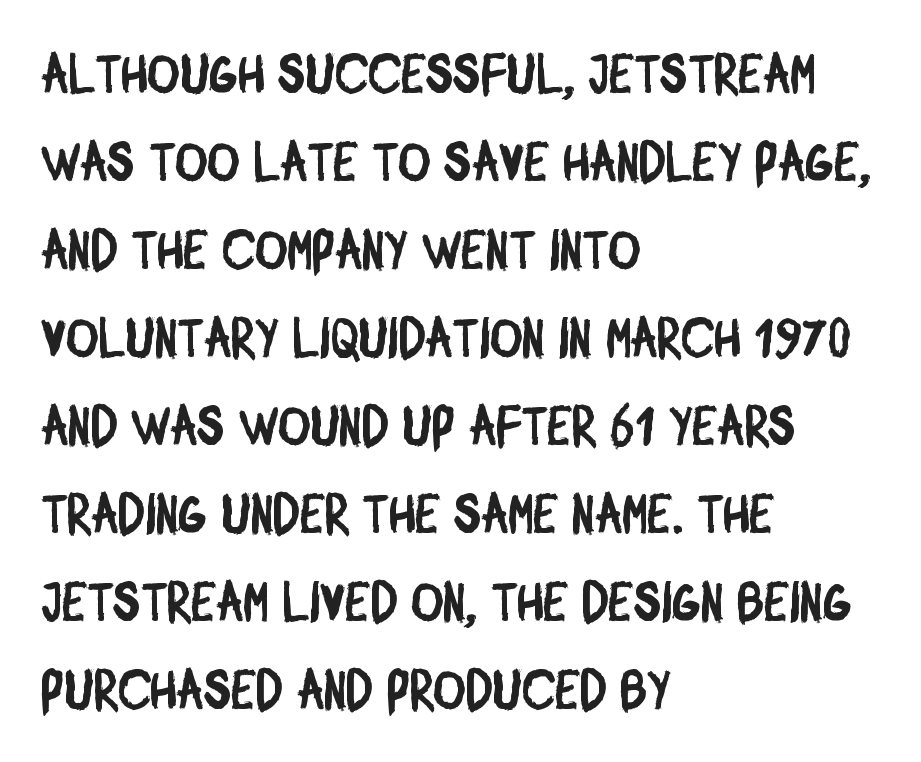
Q: Is the typeface a serif or a sans-serif typeface? A: Sans-serif.
Q: Is the text underlined? A: No.
Q: How is the paragraph aligned? A: Left-aligned.
Q: Is the spacing between letters normal or unusually wide? A: Normal.
Q: Is the spacing between lines tight, normal or loose? A: Normal.
Q: Width (condensed, normal, or wide)? A: Condensed.
Q: Stroke contrast? A: Low.
Q: x-height? A: Large.
Q: Monospaced? A: No.
